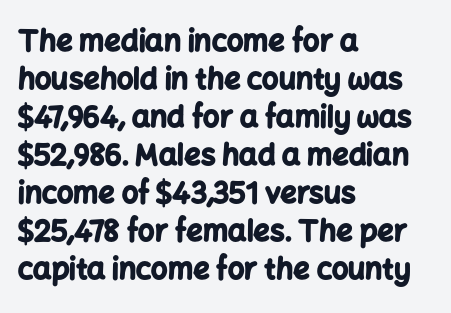
Alignment: flush left. Does extra space separate the letters? No, they use regular spacing. Varying glyph widths throughout — classic text-font behaviour. One glance says typical: line gaps are just what's usual. Descender tails drop into unmarked territory. It's the straight-up-and-down kind of type.
